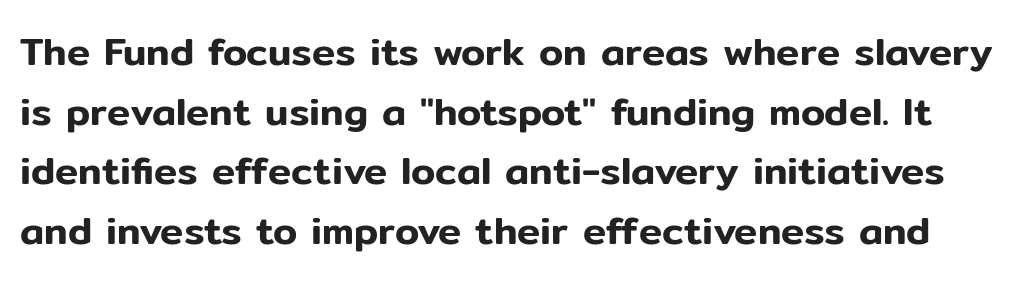
{"serif": "no", "italic": "no", "width": "normal", "stroke_contrast": "low", "x_height": "medium", "monospaced": "no", "underline": "no", "line_spacing": "normal", "line_spacing_ratio": 1.53, "letter_spacing": "normal", "letter_spacing_em": 0.0, "glyph_px": 39}
